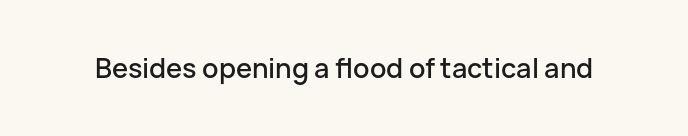
{"italic": "no", "underline": "no", "letter_spacing": "normal", "letter_spacing_em": 0.0, "glyph_px": 27}
